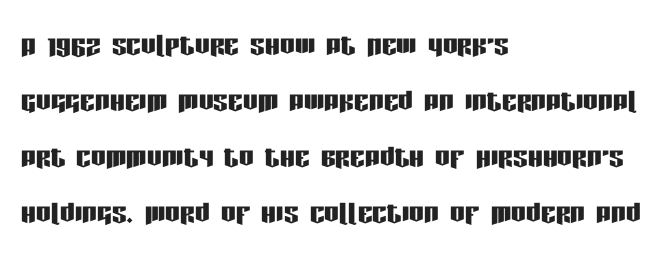
Q: Is the text italic (slanted)? A: No, it is upright.
Q: Is the typeface a serif or a sans-serif typeface? A: Sans-serif.
Q: Is the text underlined? A: No.
Q: How is the paragraph aligned? A: Left-aligned.
Q: Is the spacing between letters normal or unusually wide? A: Normal.
Q: Is the spacing between lines tight, normal or loose? A: Normal.
Q: Width (condensed, normal, or wide)? A: Condensed.
Q: Stroke contrast? A: Low.
Q: x-height? A: Large.
Q: Monospaced? A: No.
